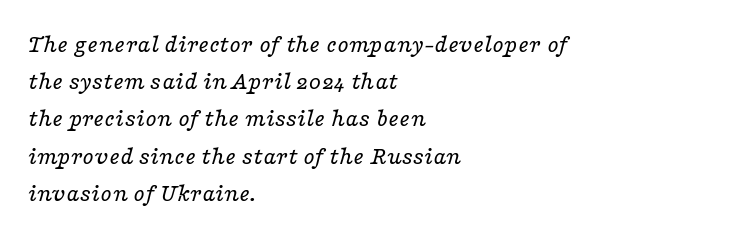
The image shows 26 px text type, italic (leaning right); set left-aligned, normal line spacing (1.43x), normal letter spacing, not underlined.
